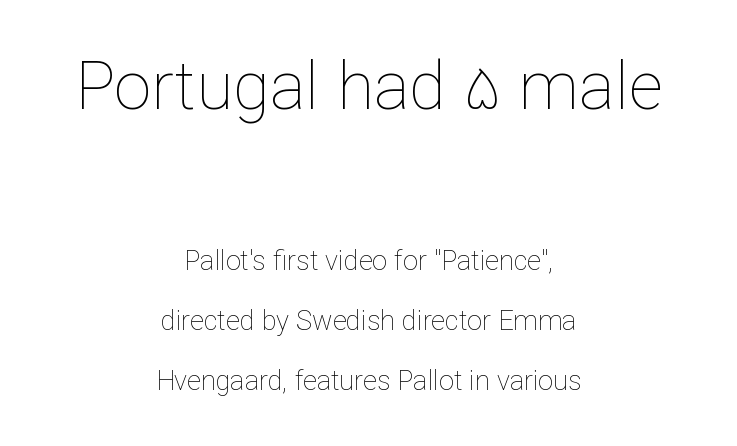
{"italic": "no", "bold": "no", "weight": "thin", "width": "normal", "stroke_contrast": "low", "x_height": "medium", "monospaced": "no", "underline": "no", "align": "center", "line_spacing": "loose", "line_spacing_ratio": 2.22, "letter_spacing": "normal", "letter_spacing_em": 0.0, "larger_block": "first", "size_ratio": 2.48, "glyph_px": 67}
